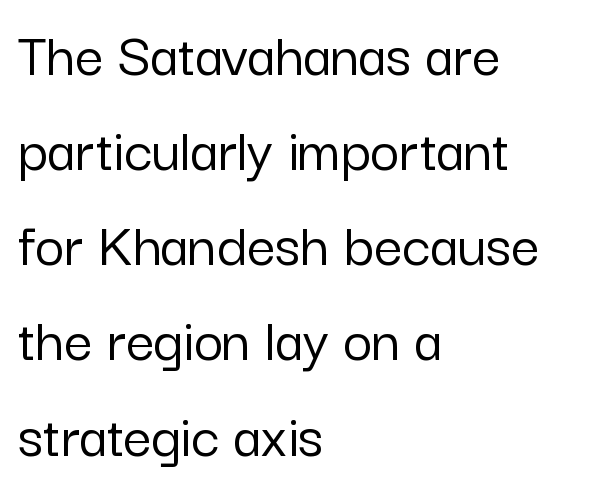
Q: Is the text italic (slanted)? A: No, it is upright.
Q: Is the typeface a serif or a sans-serif typeface? A: Sans-serif.
Q: Is the text underlined? A: No.
Q: How is the paragraph aligned? A: Left-aligned.
Q: Is the spacing between letters normal or unusually wide? A: Normal.
Q: Is the spacing between lines tight, normal or loose? A: Normal.
Q: Width (condensed, normal, or wide)? A: Normal.
Q: Stroke contrast? A: Low.
Q: x-height? A: Medium.
Q: Monospaced? A: No.
